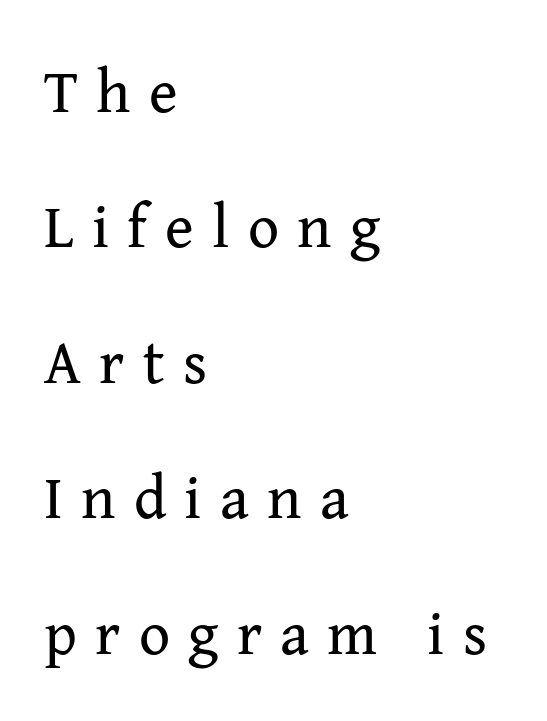
The image shows 61 px regular-weight serif type, upright; set left-aligned, loose line spacing (2.22x), unusually wide letter spacing (+0.3 em), not underlined; medium stroke contrast and a medium x-height.
